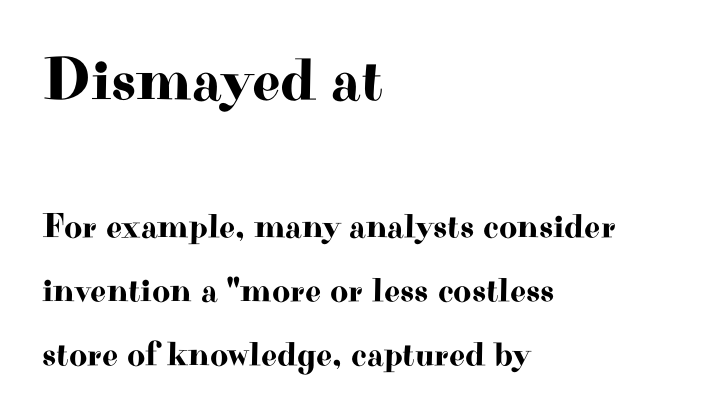
The image shows 62 px wide serif type, upright; set left-aligned, line spacing 1.83x, normal letter spacing, not underlined; the first (top) block is 1.77x larger; high stroke contrast and a small x-height.
